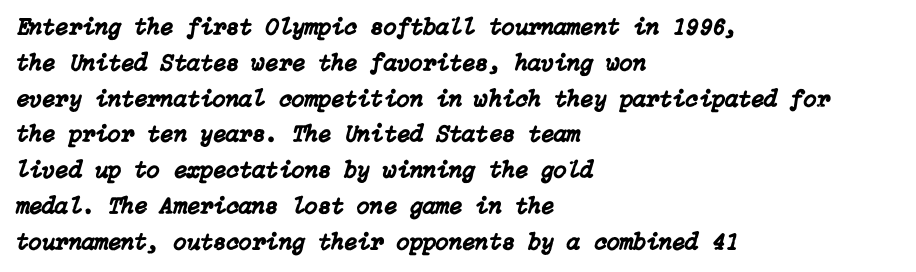
The rendering keeps characters at their native spacing. Nobody drew a line under any word here. Is the type slanted? Yes — the strokes lean at a clear angle. This rendering uses left alignment, leaving the right contour irregular. Regarding leading, the lines here are spaced in the standard way.
